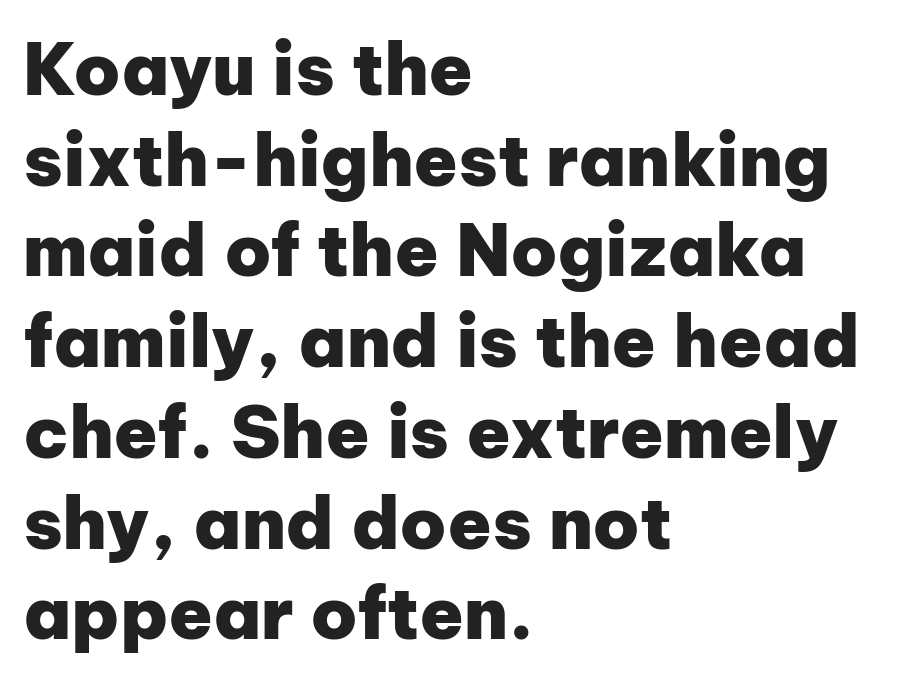
A dark, heavy texture on the line: the type is bold. The passage shown stacks its lines at a standard gap. Each letter's strokes conclude bluntly, with no projecting serifs. Horizontal alignment here is leftward, the default for most running prose. Caption: standard tracking, unaltered.
